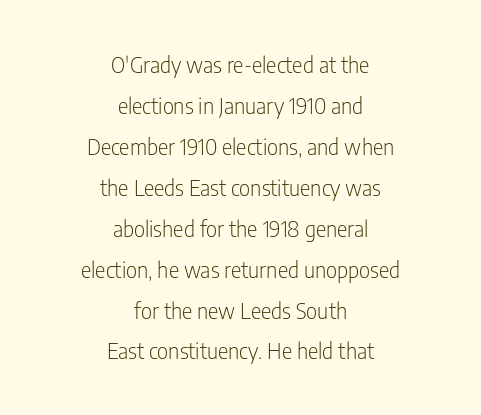
Q: Is the text bold? A: No.
Q: Is the text italic (slanted)? A: No, it is upright.
Q: Is the text underlined? A: No.
Q: How is the paragraph aligned? A: Centered.
Q: Is the spacing between letters normal or unusually wide? A: Normal.
